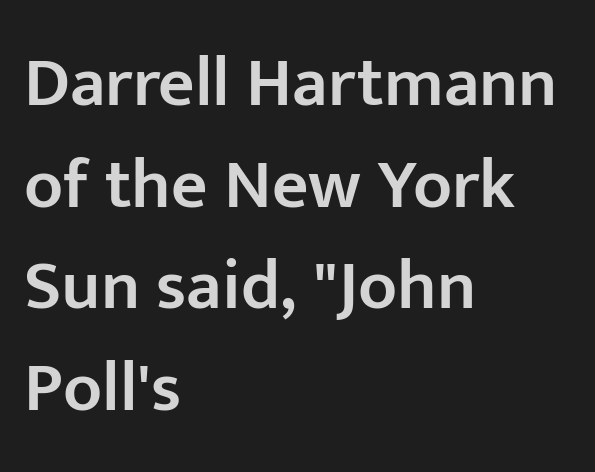
The image shows 71 px semibold sans-serif type, upright; set left-aligned, normal line spacing (1.43x), normal letter spacing, not underlined; low stroke contrast and a medium x-height.
